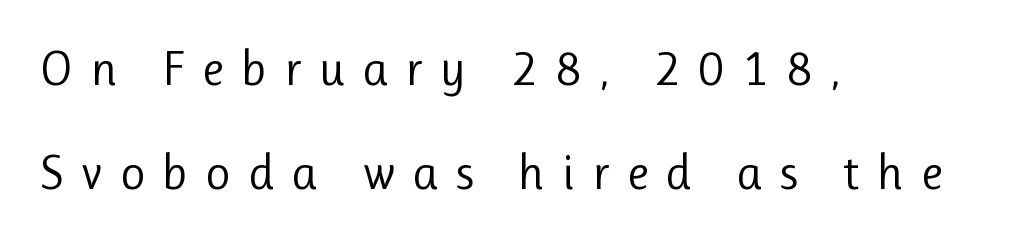
The image shows 49 px regular-weight sans-serif type, upright; set left-aligned, loose line spacing (2.13x), unusually wide letter spacing (+0.35 em), not underlined; low stroke contrast and a medium x-height.
